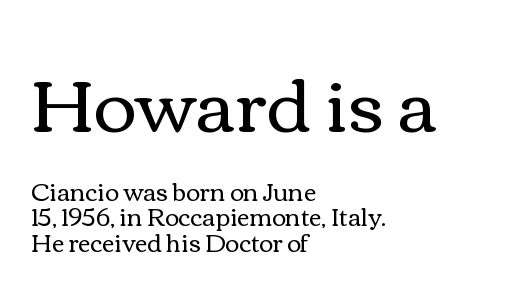
If you drew a ruler down the left edge, every line would touch it. Quick note: underline off. Posture: vertical. The block sitting higher on the canvas is the one with enlarged characters.
